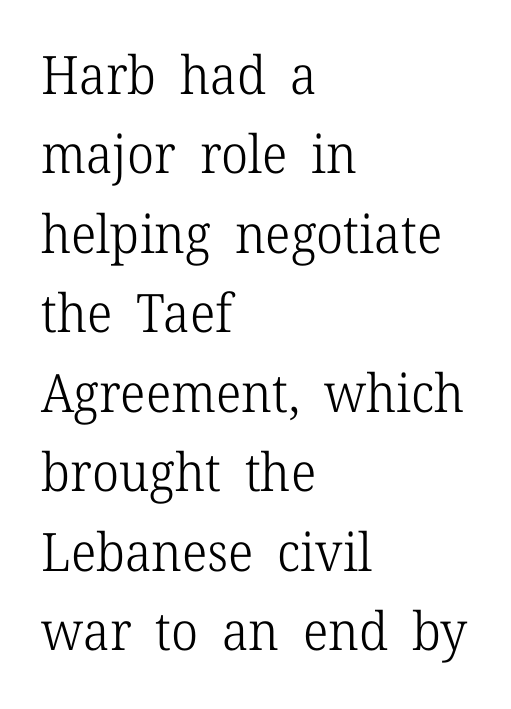
Note the varied advance widths — an 'i' is clearly narrower than an 'm'. Ordinary non-slanted type is in use. The vertical gap from one line to the next is medium. Lines of text with bare space underneath. If you drew a ruler down the left edge, every line would touch it.
